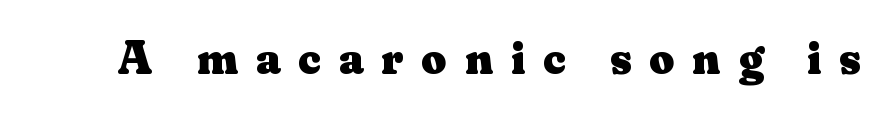
The image shows 48 px heavy serif type, upright; set unusually wide letter spacing (+0.38 em), not underlined; medium stroke contrast and a small x-height.
